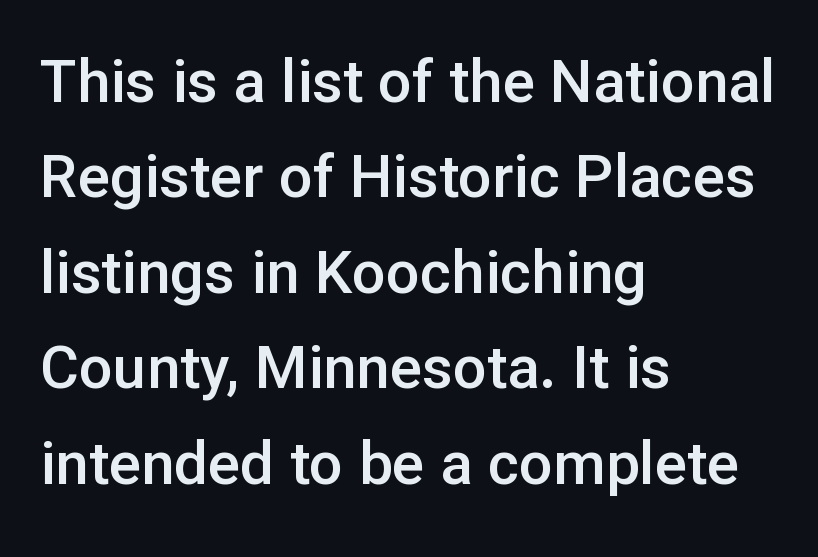
The image shows 60 px semibold sans-serif type, upright; set left-aligned, normal line spacing (1.59x), normal letter spacing, not underlined; low stroke contrast and a medium x-height.
